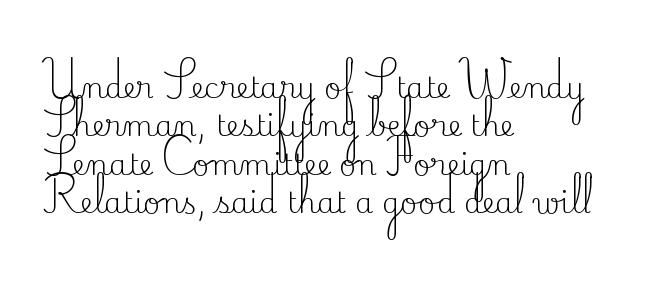
{"serif": "yes", "italic": "no", "bold": "no", "weight": "regular", "width": "normal", "stroke_contrast": "medium", "x_height": "small", "monospaced": "no", "underline": "no", "align": "left", "line_spacing": "normal", "line_spacing_ratio": 1.32, "letter_spacing": "normal", "letter_spacing_em": 0.0, "glyph_px": 29}
